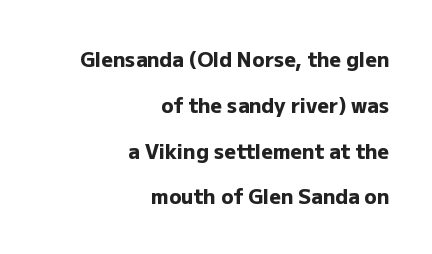
Q: Is the text bold? A: Yes.
Q: Is the text italic (slanted)? A: No, it is upright.
Q: Is the text underlined? A: No.
Q: How is the paragraph aligned? A: Right-aligned.
Q: Is the spacing between letters normal or unusually wide? A: Normal.
Q: Is the spacing between lines tight, normal or loose? A: Loose.
